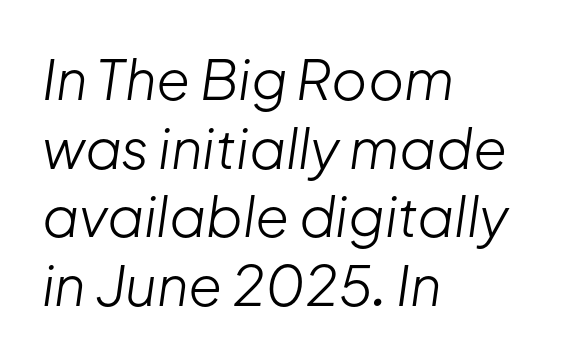
Stroke thickness stays within the range of a standard reading face or lighter. Casual observation: everything's shoved over to the left. The space beneath each line is pristine and unruled. These lines are rendered in a variable-pitch font. Compared with typical paragraphs, the rows here are spaced about the same. This rendering leaves character spacing at its baseline value.
